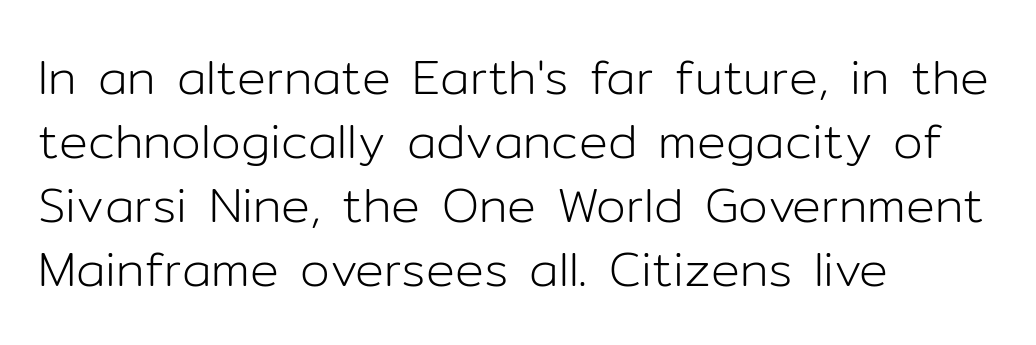
{"serif": "no", "italic": "no", "bold": "no", "weight": "light", "width": "normal", "stroke_contrast": "low", "x_height": "medium", "monospaced": "no", "underline": "no", "align": "left", "line_spacing": "normal", "line_spacing_ratio": 1.33, "letter_spacing": "normal", "letter_spacing_em": 0.0, "glyph_px": 48}
